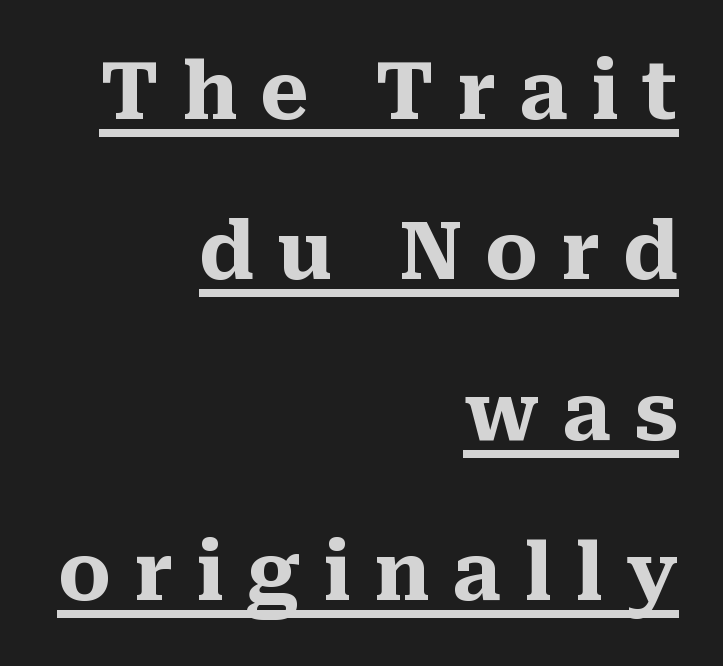
Decoration check: the copy is underlined. Notice how the stems are strictly vertical — no italics here. The passage shown is typed in a proportional face where columns would drift. Heavy, bold letterforms.
